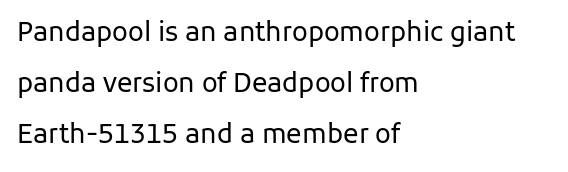
Q: Is the text bold? A: No.
Q: Is the text italic (slanted)? A: No, it is upright.
Q: Is the text underlined? A: No.
Q: How is the paragraph aligned? A: Left-aligned.
Q: Is the spacing between letters normal or unusually wide? A: Normal.
Q: Is the spacing between lines tight, normal or loose? A: Loose.
